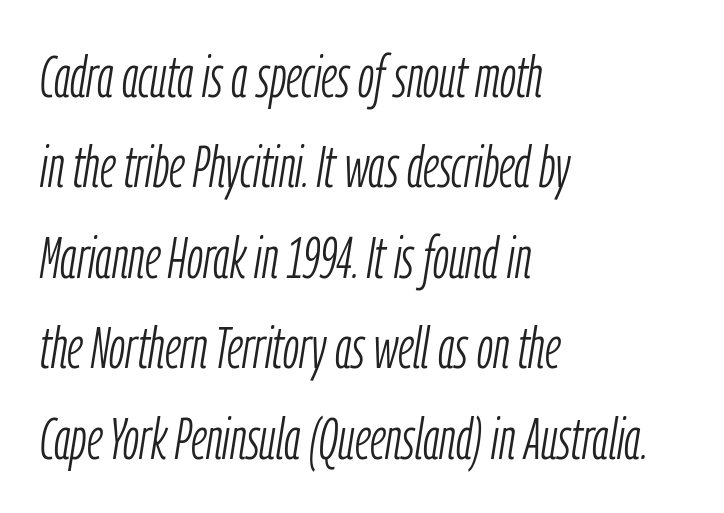
Q: Is the text bold? A: No.
Q: Is the text italic (slanted)? A: Yes, it leans right by about 9 degrees.
Q: Is the text underlined? A: No.
Q: How is the paragraph aligned? A: Left-aligned.
Q: Is the spacing between letters normal or unusually wide? A: Normal.
Q: Is the spacing between lines tight, normal or loose? A: Normal.
Q: Width (condensed, normal, or wide)? A: Condensed.
Q: Stroke contrast? A: Low.
Q: x-height? A: Medium.
Q: Monospaced? A: No.
